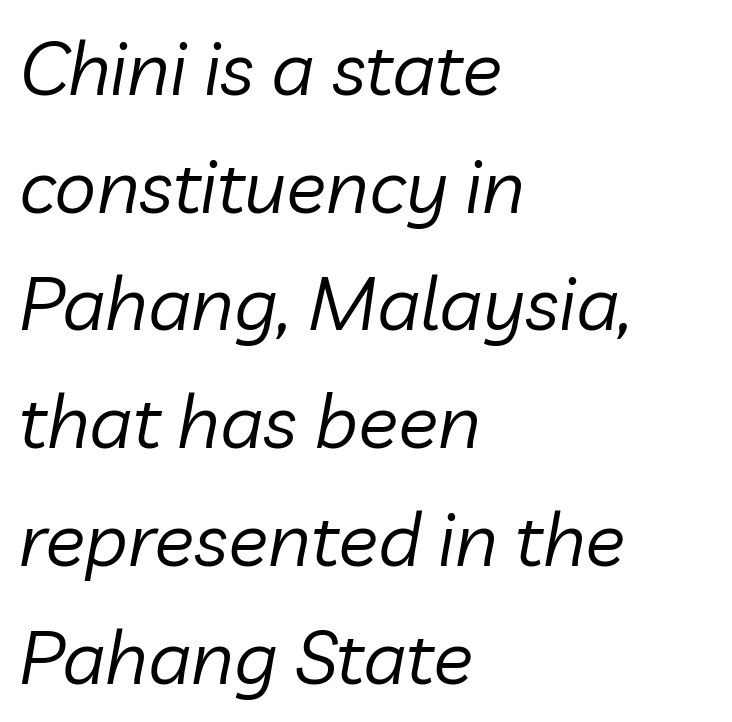
{"italic": "yes", "lean": "right", "slant_degrees": 10, "bold": "no", "weight": "regular", "width": "normal", "stroke_contrast": "low", "x_height": "medium", "monospaced": "no", "underline": "no", "align": "left", "line_spacing": "normal", "line_spacing_ratio": 1.57, "letter_spacing": "normal", "letter_spacing_em": 0.0, "glyph_px": 75}
